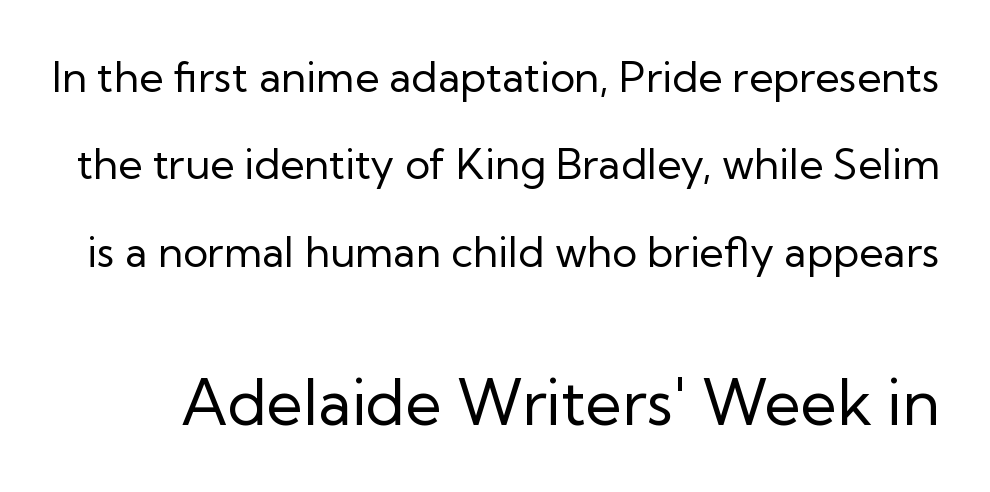
The image shows 63 px regular-weight sans-serif type, upright; set loose line spacing (2.08x), normal letter spacing, not underlined; the second (bottom) block is 1.5x larger; low stroke contrast and a medium x-height.
